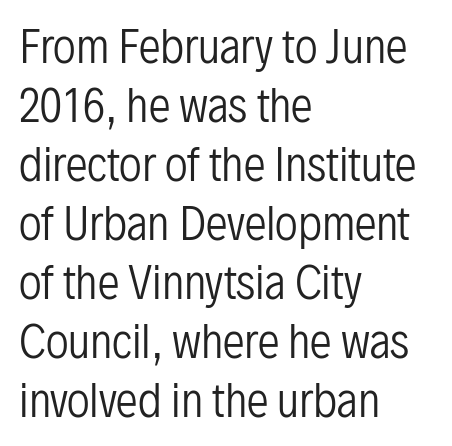
Q: Is the text bold? A: No.
Q: Is the text italic (slanted)? A: No, it is upright.
Q: Is the typeface a serif or a sans-serif typeface? A: Sans-serif.
Q: Is the text underlined? A: No.
Q: How is the paragraph aligned? A: Left-aligned.
Q: Is the spacing between letters normal or unusually wide? A: Normal.
Q: Is the spacing between lines tight, normal or loose? A: Normal.
Q: Width (condensed, normal, or wide)? A: Condensed.
Q: Stroke contrast? A: Low.
Q: x-height? A: Medium.
Q: Monospaced? A: No.
